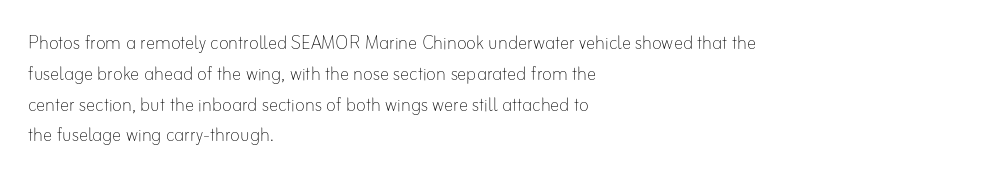
{"italic": "no", "bold": "no", "underline": "no", "align": "left", "line_spacing": "normal", "line_spacing_ratio": 1.34, "letter_spacing": "normal", "letter_spacing_em": 0.0, "glyph_px": 23}
